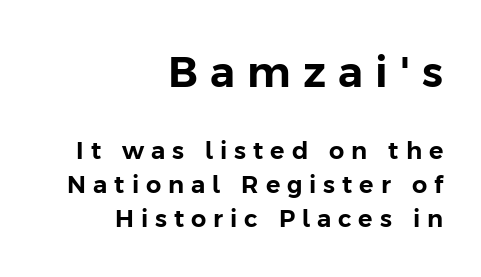
{"serif": "no", "italic": "no", "width": "normal", "stroke_contrast": "low", "x_height": "medium", "monospaced": "no", "underline": "no", "align": "right", "line_spacing": "normal", "line_spacing_ratio": 1.42, "letter_spacing": "wide", "letter_spacing_em": 0.29, "larger_block": "first", "size_ratio": 1.75, "glyph_px": 42}
